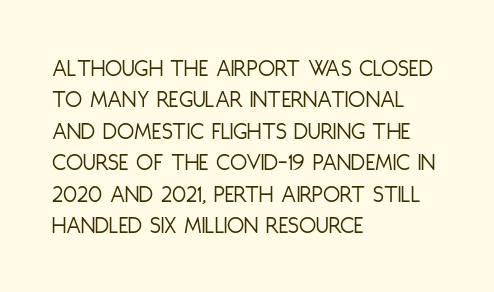
Q: Is the text bold? A: No.
Q: Is the text italic (slanted)? A: No, it is upright.
Q: Is the text underlined? A: No.
Q: How is the paragraph aligned? A: Left-aligned.
Q: Is the spacing between letters normal or unusually wide? A: Normal.
Q: Is the spacing between lines tight, normal or loose? A: Normal.
